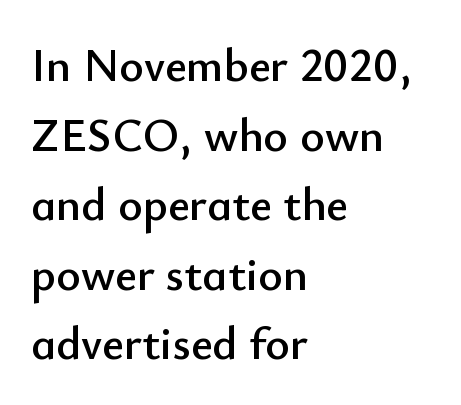
The image shows 47 px sans-serif type, upright; set left-aligned, normal line spacing (1.48x), normal letter spacing, not underlined; low stroke contrast and a small x-height.
